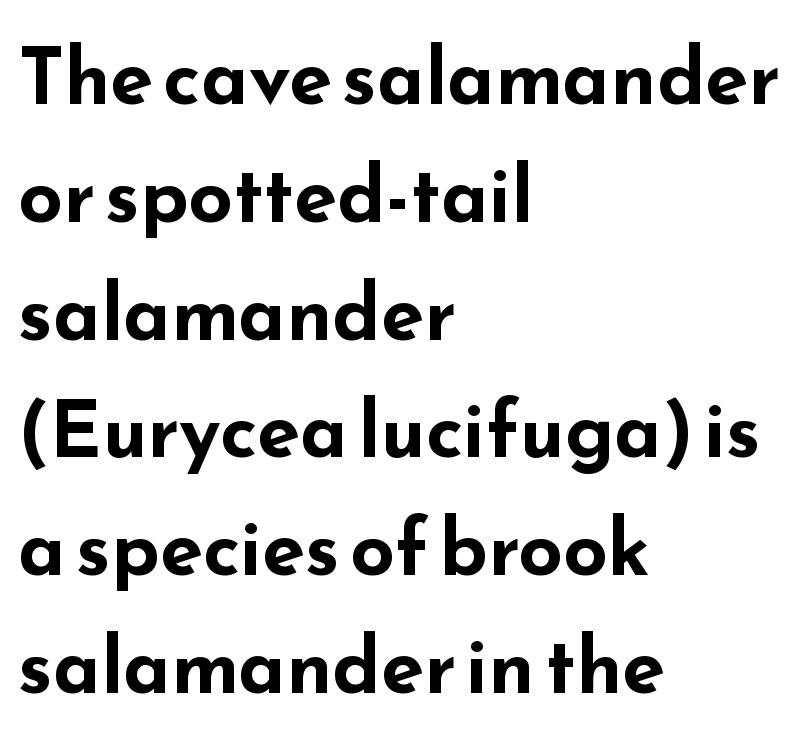
The image shows 78 px bold, wide sans-serif type, upright; set left-aligned, normal line spacing (1.51x), normal letter spacing, not underlined; low stroke contrast and a small x-height.
